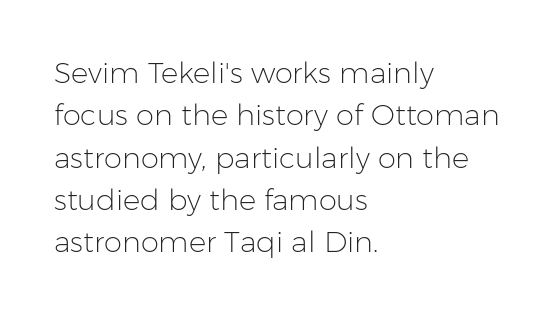
The image shows 29 px light sans-serif type, upright; set left-aligned, normal line spacing (1.46x), normal letter spacing, not underlined; low stroke contrast and a medium x-height.
